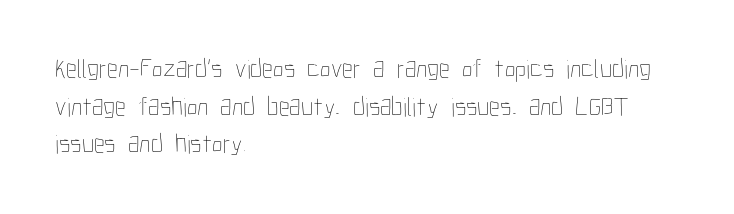
The image shows 27 px text type, upright; set left-aligned, normal line spacing (1.39x), normal letter spacing, not underlined.
